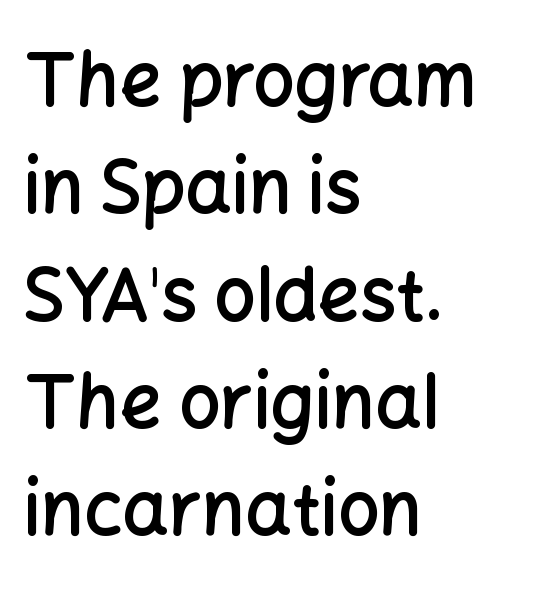
Anything drawn beneath the words? Only blank space. Caption: multi-line text, flush left, ragged right. Typesetter's note: demi weight, one step under bold. A typesetter would mark this as roman, not italic. Varying glyph widths throughout — classic text-font behaviour. Characters follow at the spacing the type designer built in.
